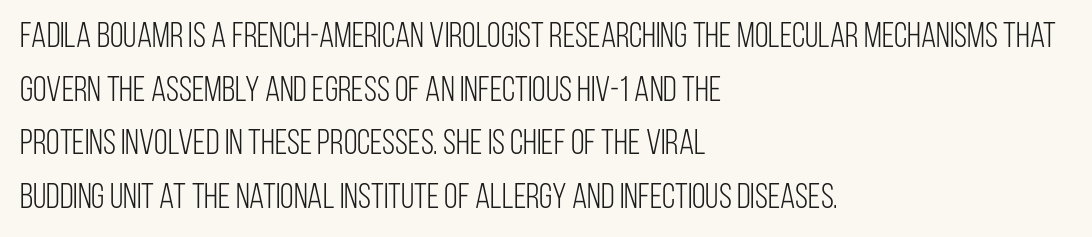
{"serif": "no", "italic": "no", "bold": "no", "weight": "light", "width": "condensed", "stroke_contrast": "low", "x_height": "large", "monospaced": "no", "underline": "no", "align": "left", "line_spacing": "normal", "line_spacing_ratio": 1.53, "letter_spacing": "normal", "letter_spacing_em": 0.0, "glyph_px": 35}
